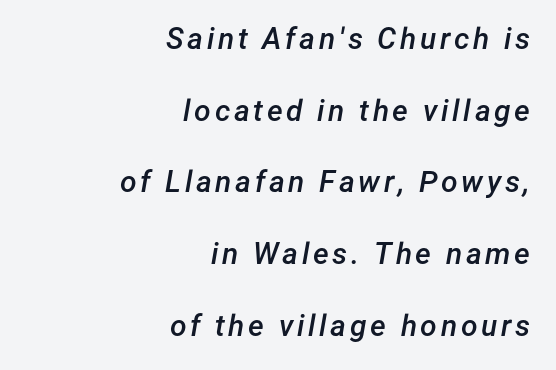
Q: Is the text bold? A: Semi-bold.
Q: Is the text italic (slanted)? A: Yes, it leans right by about 12 degrees.
Q: Is the text underlined? A: No.
Q: How is the paragraph aligned? A: Right-aligned.
Q: Is the spacing between lines tight, normal or loose? A: Loose.
Q: Width (condensed, normal, or wide)? A: Normal.
Q: Stroke contrast? A: Low.
Q: x-height? A: Medium.
Q: Monospaced? A: No.
